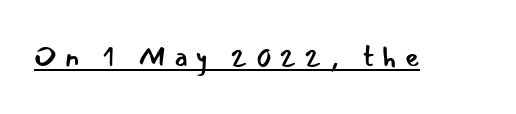
Q: Is the text bold? A: No.
Q: Is the text italic (slanted)? A: No, it is upright.
Q: Is the typeface a serif or a sans-serif typeface? A: Sans-serif.
Q: Is the text underlined? A: Yes.
Q: Is the spacing between letters normal or unusually wide? A: Unusually wide.
Q: Width (condensed, normal, or wide)? A: Normal.
Q: Stroke contrast? A: Low.
Q: x-height? A: Small.
Q: Monospaced? A: No.
